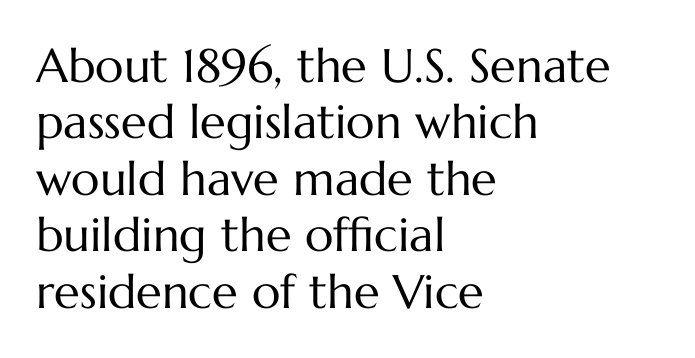
The face looks like a standard text weight, possibly lighter. How are the letters spaced? Ordinarily, with no added tracking. Horizontally, the lines are justified to the leading edge only. The axis of the letterforms is exactly vertical. Words float on clear page, feet unadorned. The face used here is proportionally spaced, like ordinary book or web type.
